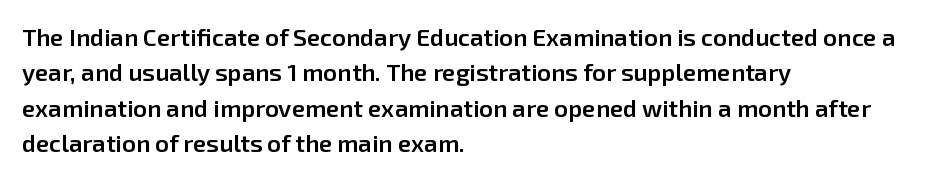
{"italic": "no", "bold": "semi", "underline": "no", "align": "left", "line_spacing": "normal", "line_spacing_ratio": 1.47, "letter_spacing": "normal", "letter_spacing_em": 0.0, "glyph_px": 24}
